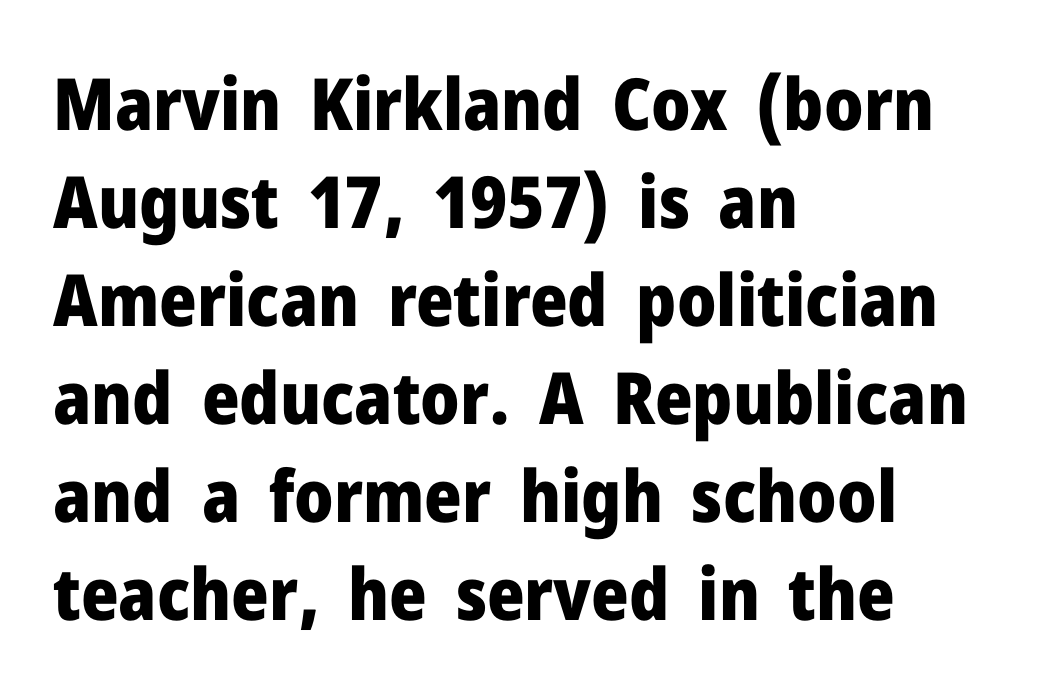
The image shows 72 px heavy sans-serif type, upright; set left-aligned, normal line spacing (1.36x), normal letter spacing, not underlined; low stroke contrast and a medium x-height.
